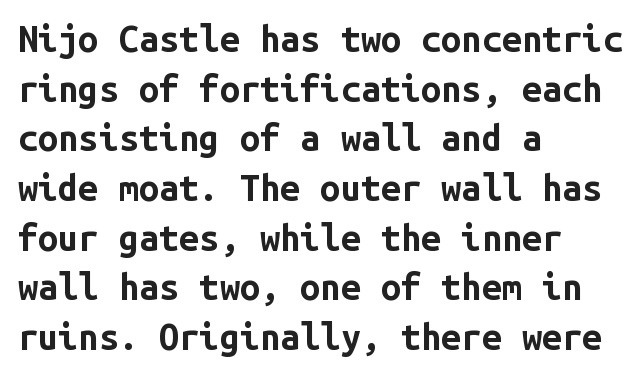
{"serif": "no", "italic": "no", "bold": "yes", "weight": "bold", "width": "normal", "stroke_contrast": "low", "x_height": "medium", "monospaced": "yes", "underline": "no", "align": "left", "line_spacing": "normal", "line_spacing_ratio": 1.38, "letter_spacing": "normal", "letter_spacing_em": 0.0, "glyph_px": 36}
